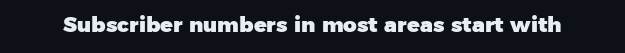
The image shows 21 px bold type; set normal letter spacing, not underlined.
